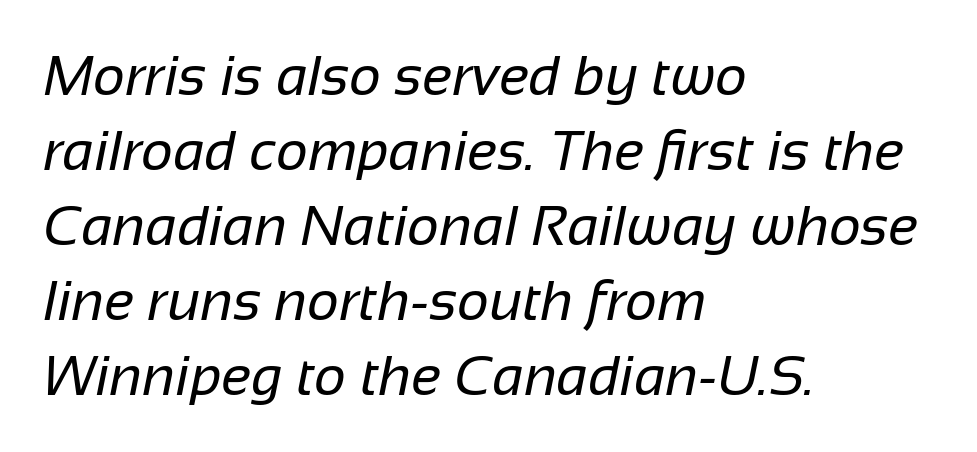
The image shows 56 px regular-weight sans-serif type; set left-aligned, normal line spacing (1.34x), normal letter spacing, not underlined; low stroke contrast and a medium x-height.
